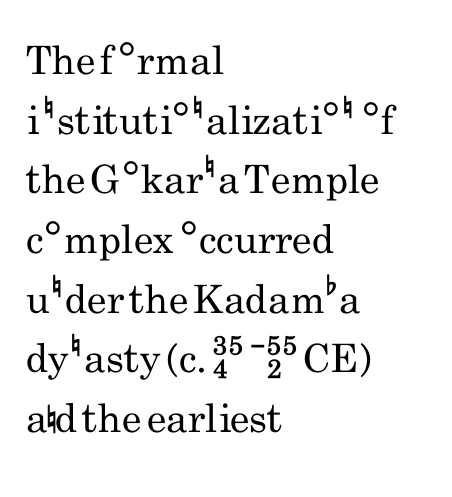
{"serif": "no", "italic": "no", "bold": "no", "weight": "regular", "width": "condensed", "stroke_contrast": "low", "x_height": "small", "monospaced": "no", "underline": "no", "align": "left", "line_spacing": "normal", "line_spacing_ratio": 1.53, "letter_spacing": "normal", "letter_spacing_em": 0.0, "glyph_px": 39}
